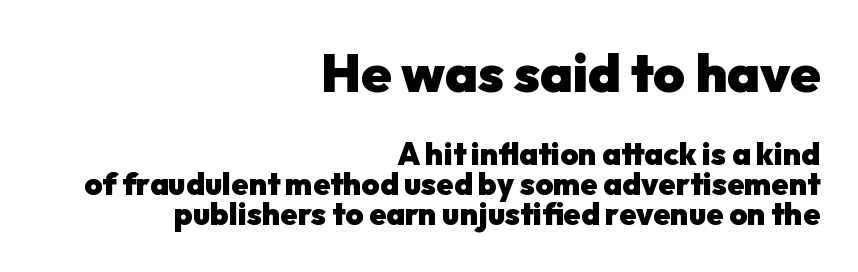
Look at the bottom of the vertical strokes: they stop flat, with no serifs. The line texture is even and compact thanks to regular tracking. All the whitespace from short lines collects on the left. The words here are not underlined. Proportional: the letters do not fall into vertical columns. The type sits square on the baseline with zero lean.
